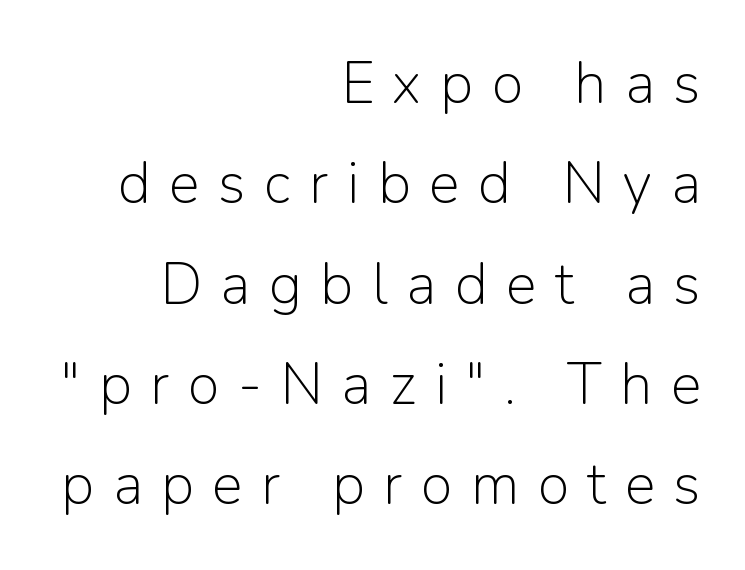
Compared with a typical body face, this is equally light or lighter still. The baseline area is clear. The paragraph has a hard right edge and a soft left edge. The rendering inserts visible extra space after every character. Do the characters align in a grid? No, the font is proportional. The lettering holds an erect, upright posture throughout.
